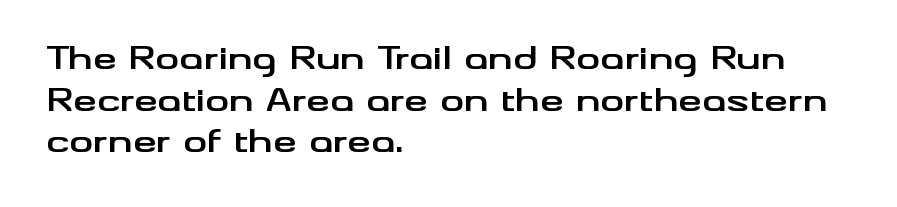
{"serif": "no", "italic": "no", "bold": "yes", "weight": "bold", "width": "wide", "stroke_contrast": "medium", "x_height": "small", "monospaced": "no", "underline": "no", "align": "left", "line_spacing": "normal", "line_spacing_ratio": 1.39, "letter_spacing": "normal", "letter_spacing_em": 0.0, "glyph_px": 30}
